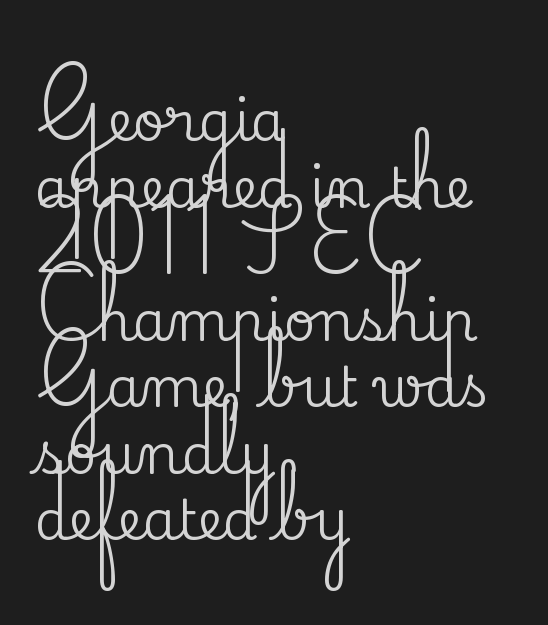
{"serif": "yes", "italic": "no", "width": "normal", "stroke_contrast": "medium", "x_height": "small", "monospaced": "no", "underline": "no", "align": "left", "line_spacing_ratio": 1.21, "letter_spacing": "normal", "letter_spacing_em": 0.0, "glyph_px": 55}
